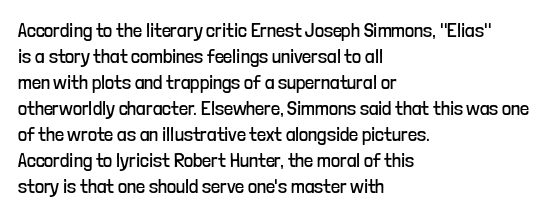
Q: Is the text bold? A: No.
Q: Is the text italic (slanted)? A: No, it is upright.
Q: Is the text underlined? A: No.
Q: How is the paragraph aligned? A: Left-aligned.
Q: Is the spacing between letters normal or unusually wide? A: Normal.
Q: Is the spacing between lines tight, normal or loose? A: Normal.
